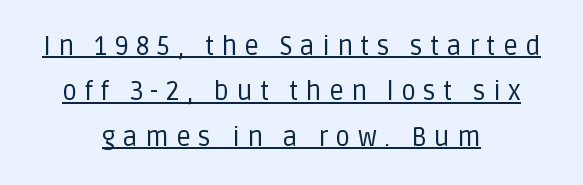
Q: Is the text bold? A: No.
Q: Is the text italic (slanted)? A: No, it is upright.
Q: Is the text underlined? A: Yes.
Q: How is the paragraph aligned? A: Centered.
Q: Is the spacing between letters normal or unusually wide? A: Unusually wide.
